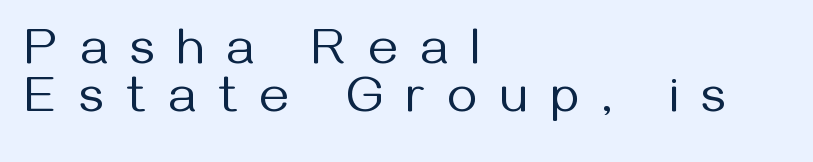
Q: Is the text bold? A: No.
Q: Is the text italic (slanted)? A: No, it is upright.
Q: Is the typeface a serif or a sans-serif typeface? A: Sans-serif.
Q: Is the text underlined? A: No.
Q: How is the paragraph aligned? A: Left-aligned.
Q: Is the spacing between letters normal or unusually wide? A: Unusually wide.
Q: Is the spacing between lines tight, normal or loose? A: Tight.
Q: Width (condensed, normal, or wide)? A: Normal.
Q: Stroke contrast? A: Medium.
Q: x-height? A: Medium.
Q: Monospaced? A: No.
